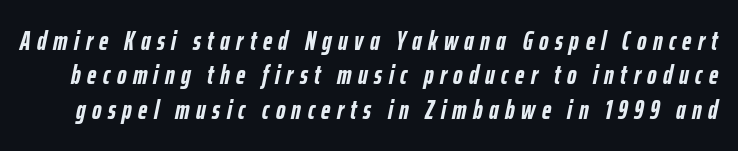
Regular leading. Emphasis-style slanted type is in use. Inter-character spacing is expanded well beyond the font's built-in metrics. How heavy is the stroke? Heavy — this is a bold.
